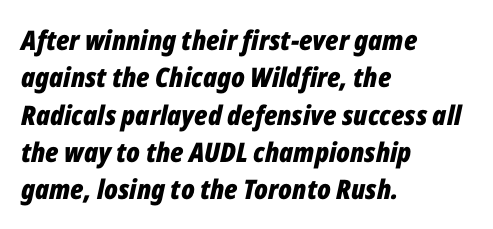
{"italic": "yes", "lean": "right", "slant_degrees": 12, "bold": "yes", "underline": "no", "align": "left", "line_spacing": "normal", "line_spacing_ratio": 1.38, "letter_spacing": "normal", "letter_spacing_em": 0.0, "glyph_px": 27}
